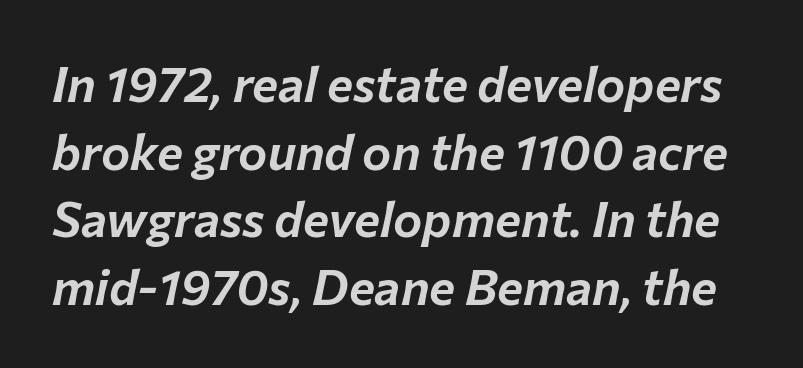
{"italic": "yes", "lean": "right", "slant_degrees": 12, "width": "normal", "stroke_contrast": "low", "x_height": "medium", "monospaced": "no", "underline": "no", "line_spacing": "normal", "line_spacing_ratio": 1.38, "letter_spacing": "normal", "letter_spacing_em": 0.0, "glyph_px": 49}
